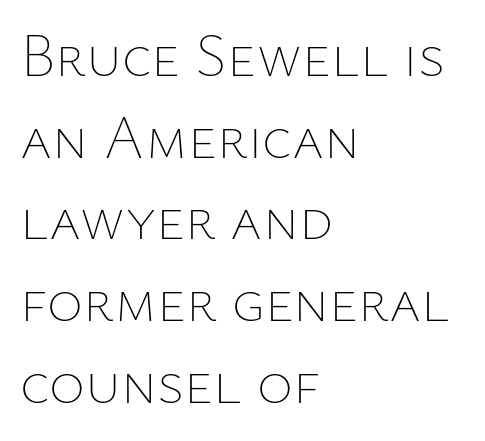
Q: Is the text bold? A: No.
Q: Is the text italic (slanted)? A: No, it is upright.
Q: Is the text underlined? A: No.
Q: How is the paragraph aligned? A: Left-aligned.
Q: Is the spacing between letters normal or unusually wide? A: Normal.
Q: Is the spacing between lines tight, normal or loose? A: Normal.
Q: Width (condensed, normal, or wide)? A: Normal.
Q: Stroke contrast? A: Low.
Q: x-height? A: Medium.
Q: Monospaced? A: No.
